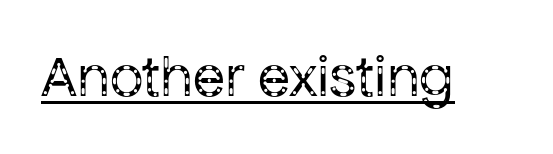
Q: Is the text bold? A: No.
Q: Is the text italic (slanted)? A: No, it is upright.
Q: Is the typeface a serif or a sans-serif typeface? A: Sans-serif.
Q: Is the text underlined? A: Yes.
Q: Is the spacing between letters normal or unusually wide? A: Normal.
Q: Width (condensed, normal, or wide)? A: Normal.
Q: Stroke contrast? A: Low.
Q: x-height? A: Medium.
Q: Monospaced? A: No.
